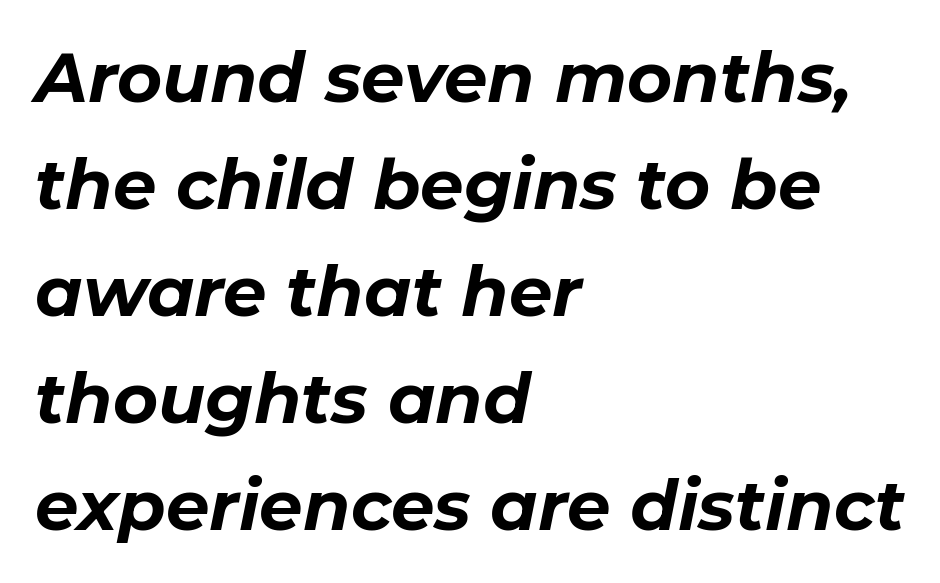
The image shows 69 px bold type, italic (leaning right); set left-aligned, normal line spacing (1.55x), normal letter spacing, not underlined; low stroke contrast and a medium x-height.
